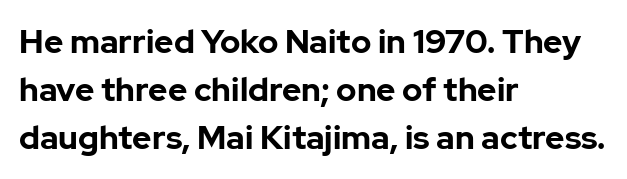
{"serif": "no", "italic": "no", "bold": "yes", "weight": "bold", "width": "normal", "stroke_contrast": "low", "x_height": "medium", "monospaced": "no", "underline": "no", "align": "left", "line_spacing": "normal", "line_spacing_ratio": 1.45, "letter_spacing": "normal", "letter_spacing_em": 0.0, "glyph_px": 33}
